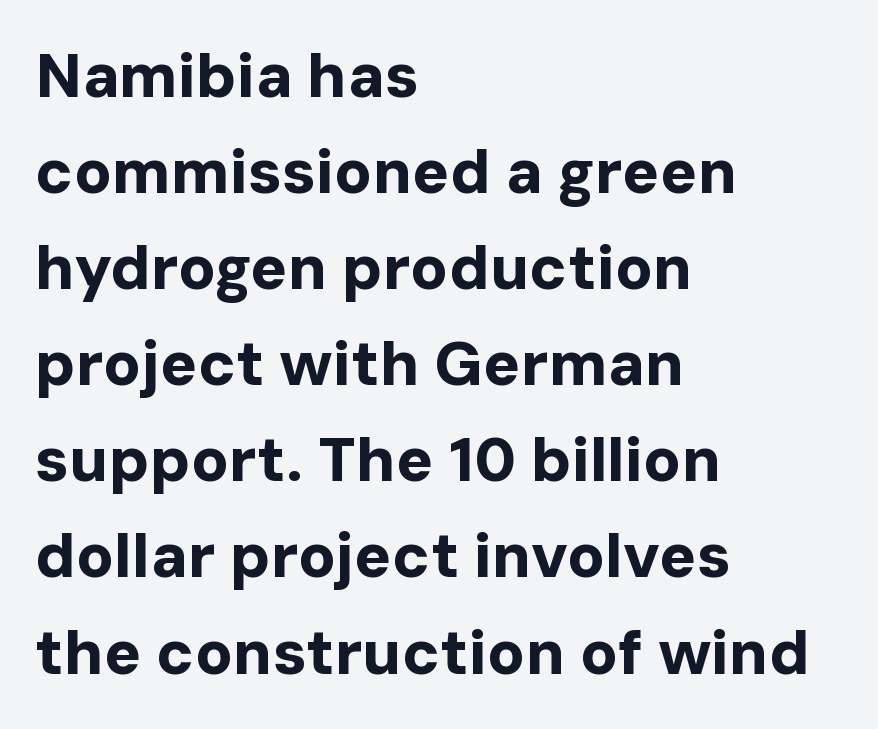
{"serif": "no", "italic": "no", "bold": "yes", "weight": "bold", "width": "normal", "stroke_contrast": "low", "x_height": "medium", "monospaced": "no", "underline": "no", "align": "left", "line_spacing": "normal", "line_spacing_ratio": 1.55, "letter_spacing": "normal", "letter_spacing_em": 0.0, "glyph_px": 62}
